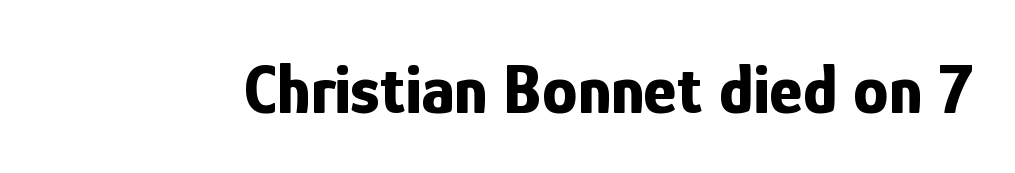
{"serif": "no", "italic": "no", "bold": "yes", "weight": "bold", "width": "condensed", "stroke_contrast": "low", "x_height": "medium", "monospaced": "no", "underline": "no", "letter_spacing": "normal", "letter_spacing_em": 0.0, "glyph_px": 71}
